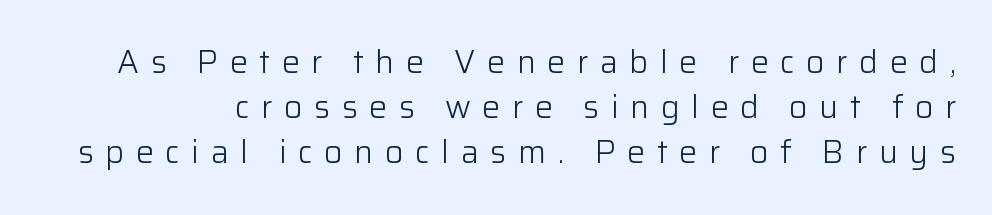
Q: Is the text bold? A: No.
Q: Is the text italic (slanted)? A: No, it is upright.
Q: Is the typeface a serif or a sans-serif typeface? A: Sans-serif.
Q: Is the text underlined? A: No.
Q: Is the spacing between letters normal or unusually wide? A: Unusually wide.
Q: Is the spacing between lines tight, normal or loose? A: Normal.
Q: Width (condensed, normal, or wide)? A: Normal.
Q: Stroke contrast? A: Low.
Q: x-height? A: Medium.
Q: Monospaced? A: No.
